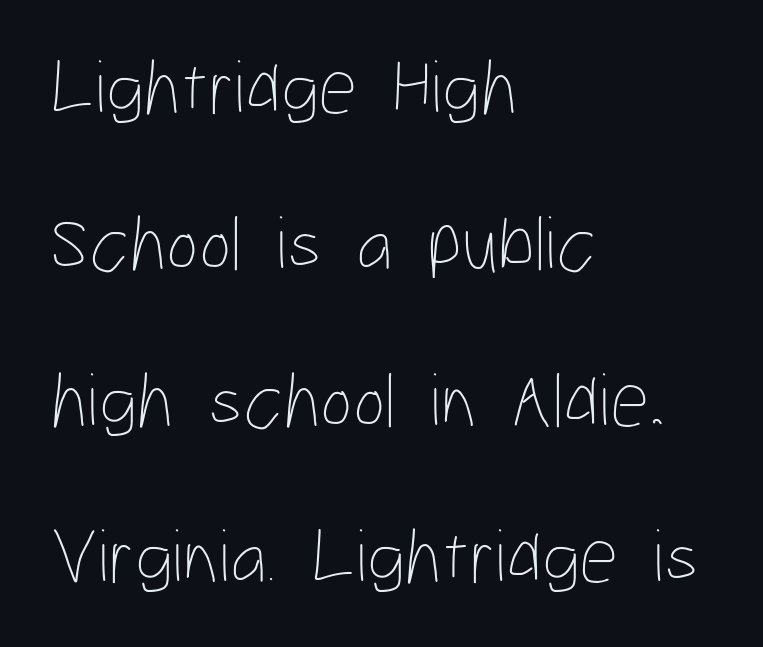
{"italic": "no", "bold": "no", "weight": "thin", "width": "condensed", "stroke_contrast": "low", "x_height": "medium", "monospaced": "no", "underline": "no", "align": "left", "line_spacing": "loose", "line_spacing_ratio": 2.03, "letter_spacing": "normal", "letter_spacing_em": 0.0, "glyph_px": 77}
